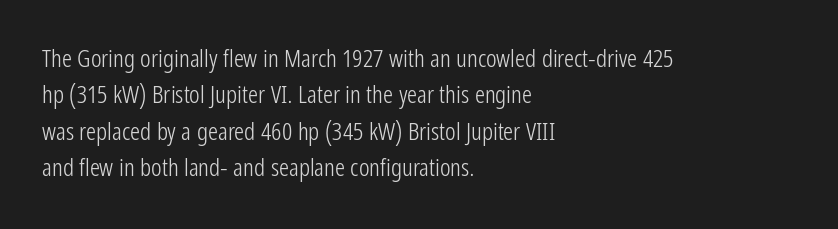
In terms of posture, this sample is upright. The passage shown has conventional tracking throughout. The zone under the glyphs is completely vacant. The lines are quadded left. These glyphs show unthickened strokes, regular width or finer. Rows of type keep a routine distance in the vertical direction.
